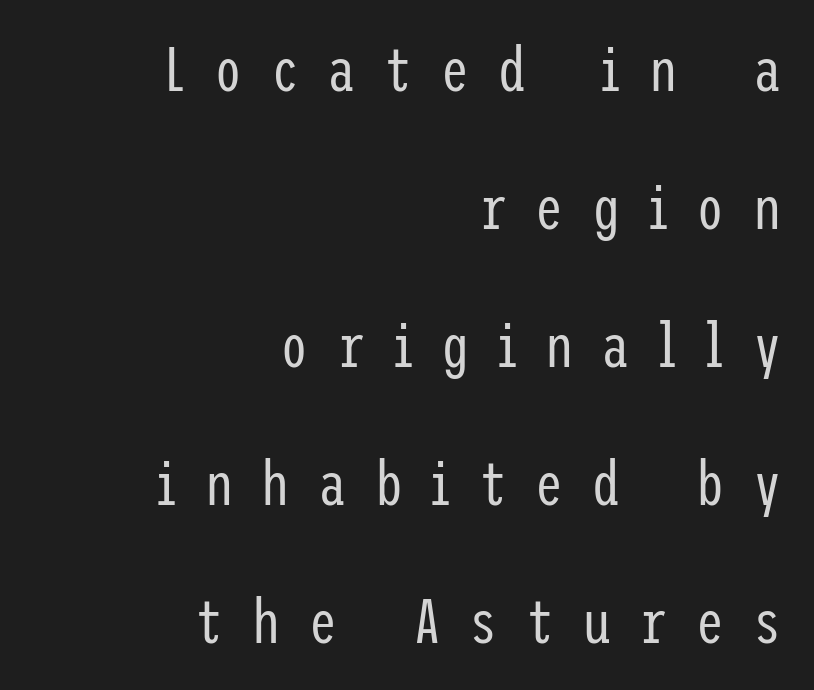
Airy leading. The typesetter chose a ragged-left arrangement here. Descenders hang freely into open space. Examine the stroke ends and you'll find no serifs.
